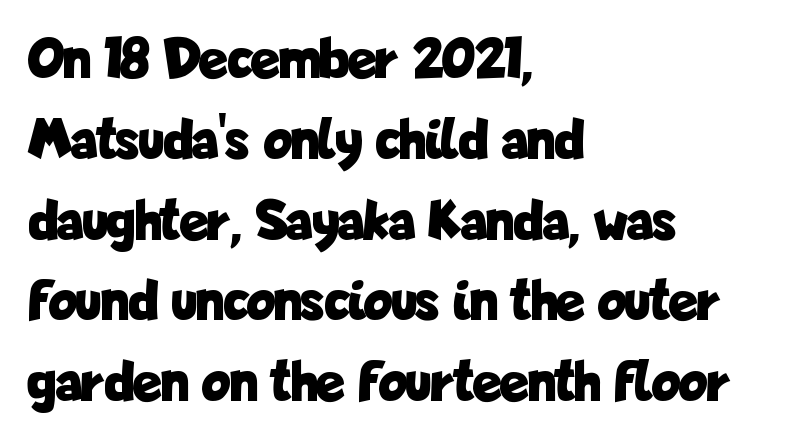
The image shows 59 px bold, condensed sans-serif type, upright; set left-aligned, normal line spacing (1.37x), normal letter spacing, not underlined; low stroke contrast and a medium x-height.
